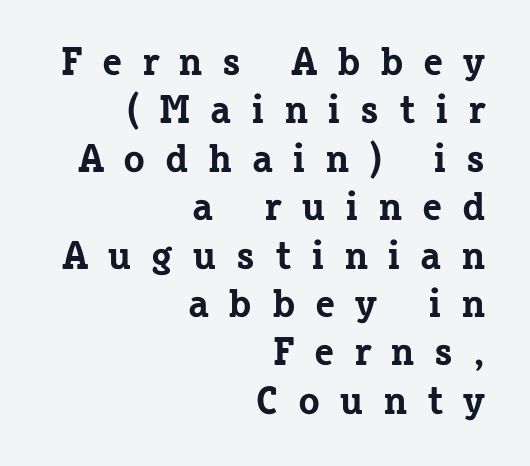
Q: Is the text bold? A: Yes.
Q: Is the text italic (slanted)? A: No, it is upright.
Q: Is the typeface a serif or a sans-serif typeface? A: Serif.
Q: Is the text underlined? A: No.
Q: How is the paragraph aligned? A: Right-aligned.
Q: Is the spacing between letters normal or unusually wide? A: Unusually wide.
Q: Width (condensed, normal, or wide)? A: Normal.
Q: Stroke contrast? A: Low.
Q: x-height? A: Medium.
Q: Monospaced? A: No.
